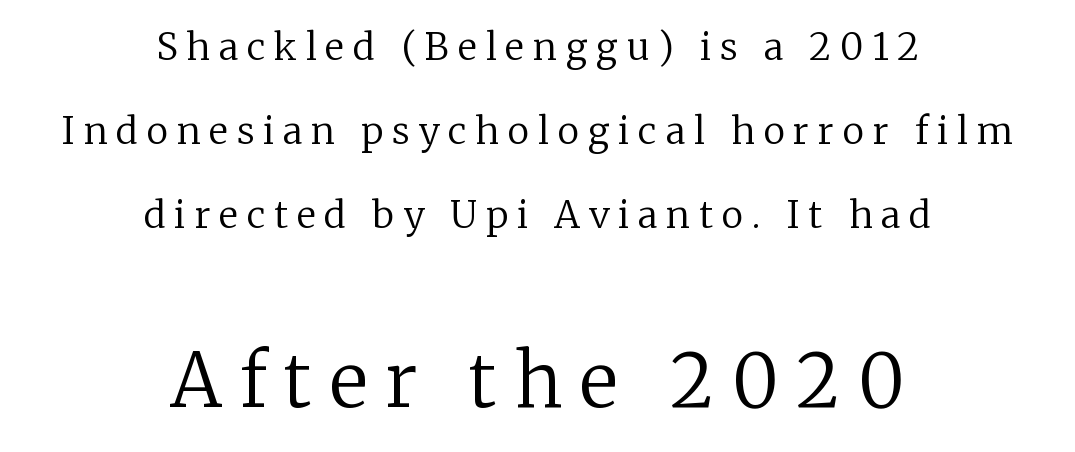
Q: Is the text bold? A: No.
Q: Is the text italic (slanted)? A: No, it is upright.
Q: Is the typeface a serif or a sans-serif typeface? A: Serif.
Q: Is the text underlined? A: No.
Q: How is the paragraph aligned? A: Centered.
Q: Is the spacing between letters normal or unusually wide? A: Unusually wide.
Q: Is the spacing between lines tight, normal or loose? A: Loose.
Q: Which block of text is set in a larger size, the first (top) or the second (bottom)? A: The second (bottom) one.
Q: Width (condensed, normal, or wide)? A: Normal.
Q: Stroke contrast? A: Low.
Q: x-height? A: Medium.
Q: Monospaced? A: No.
